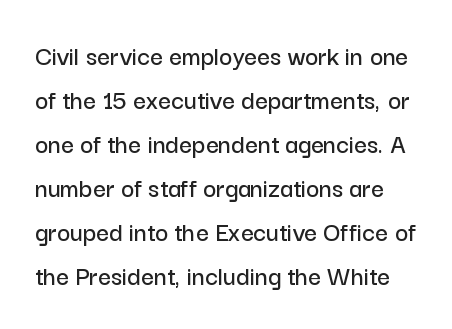
The image shows 28 px sans-serif type, upright; set normal line spacing (1.57x), normal letter spacing, not underlined; low stroke contrast and a medium x-height.
